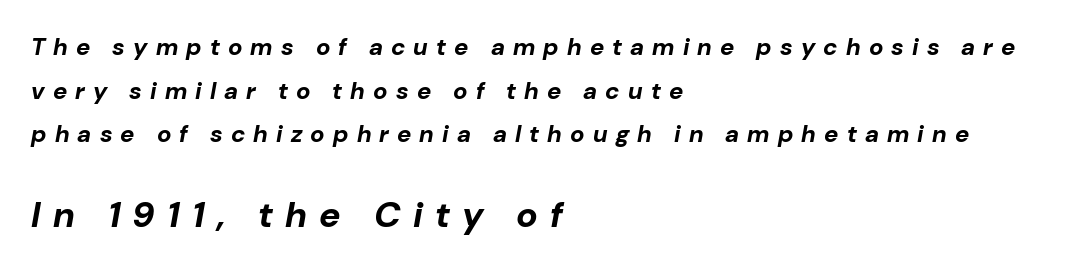
One-word summary of the alignment: left. Bare-footed words on every line. Inter-character spacing is expanded well beyond the font's built-in metrics. Type size steps up from the first block to the second. Pretty heavy lettering here — definitely bold. The rendering uses natural spacing where letterforms have individual widths.
